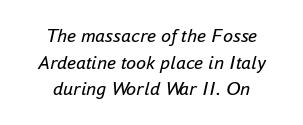
Q: Is the text bold? A: No.
Q: Is the text italic (slanted)? A: Yes, it leans right by about 16 degrees.
Q: Is the text underlined? A: No.
Q: How is the paragraph aligned? A: Centered.
Q: Is the spacing between letters normal or unusually wide? A: Normal.
Q: Is the spacing between lines tight, normal or loose? A: Normal.
